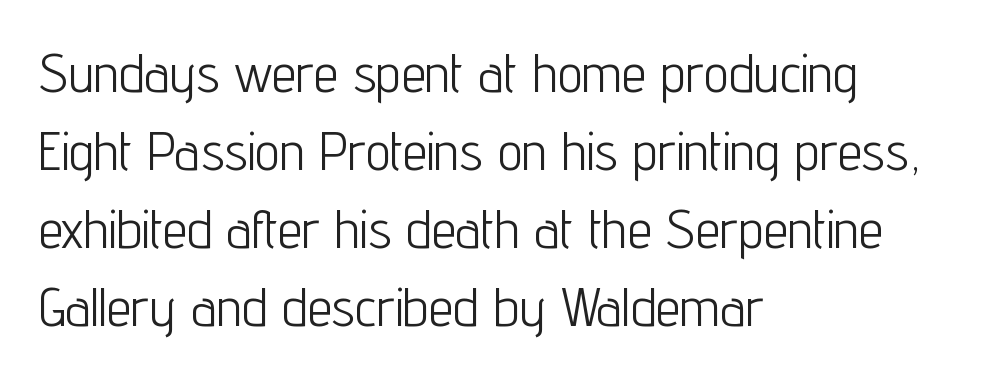
The image shows 55 px light, condensed sans-serif type, upright; set left-aligned, normal line spacing (1.42x), normal letter spacing, not underlined; low stroke contrast and a medium x-height.
